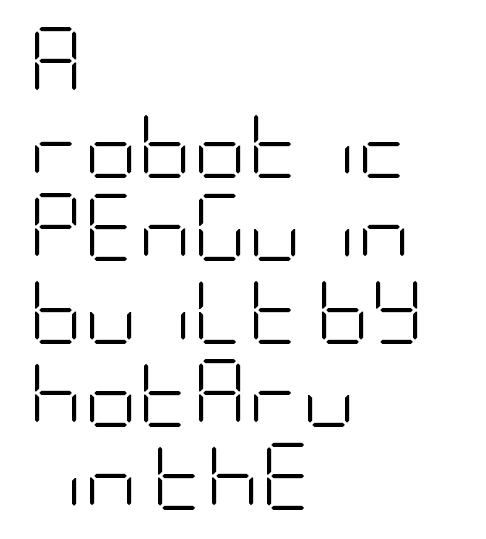
The image shows 67 px light, condensed sans-serif type, upright; set left-aligned, line spacing 1.24x, normal letter spacing, not underlined; low stroke contrast and a large x-height.
